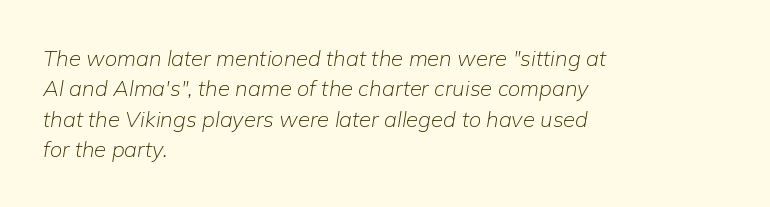
The image shows 22 px text type, italic (leaning right); set left-aligned, normal line spacing (1.38x), normal letter spacing, not underlined.
